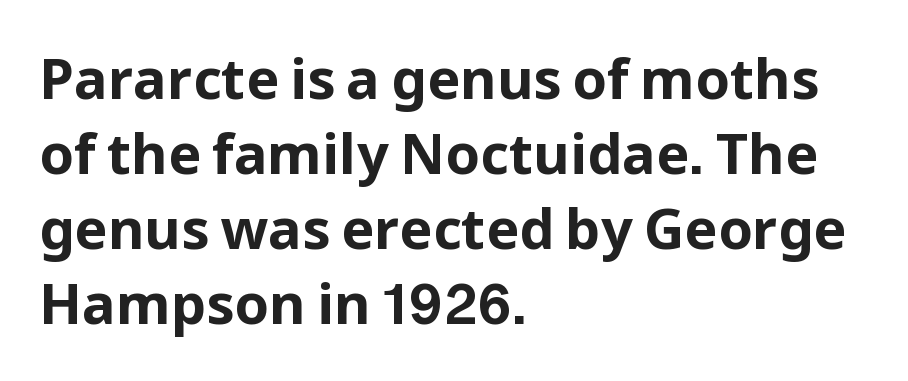
If you measured baseline to baseline, you'd find a middling distance. Standard letterfit; no display-style spreading of the glyphs. Beneath every word, the page is bare. Note: no serifs on the glyphs.
